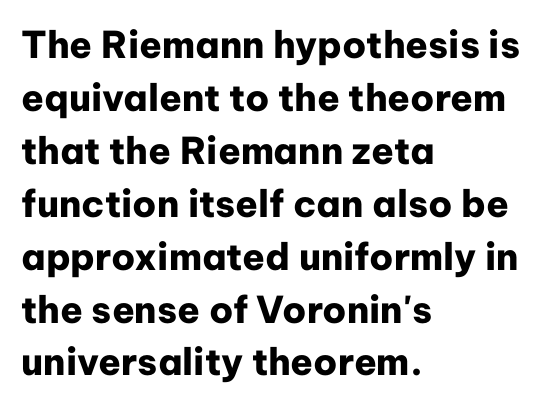
Spacing verdict: proportional, widths tailored to each character. You'd pick this weight for a headline — it's a proper bold. In terms of letterspacing, this is plain default setting. No feet cap the strokes, marking this as sans-serif type. Ordinary non-slanted type is in use.
